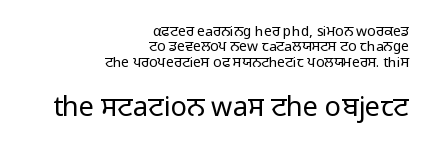
Q: Is the text bold? A: No.
Q: Is the text italic (slanted)? A: No, it is upright.
Q: Is the text underlined? A: No.
Q: How is the paragraph aligned? A: Right-aligned.
Q: Is the spacing between letters normal or unusually wide? A: Normal.
Q: Is the spacing between lines tight, normal or loose? A: Tight.
Q: Which block of text is set in a larger size, the first (top) or the second (bottom)? A: The second (bottom) one.
